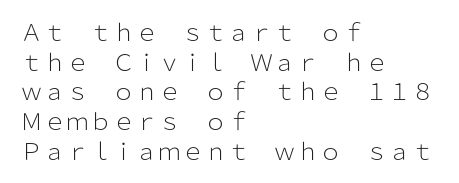
{"italic": "no", "bold": "no", "underline": "no", "align": "left", "line_spacing": "normal", "line_spacing_ratio": 1.29, "letter_spacing": "normal", "letter_spacing_em": 0.0, "glyph_px": 23}
